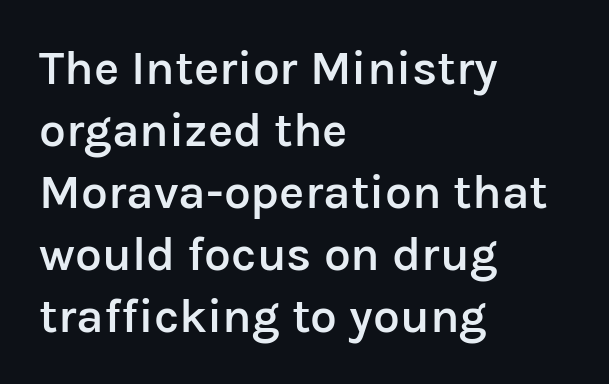
Q: Is the text bold? A: Semi-bold.
Q: Is the text italic (slanted)? A: No, it is upright.
Q: Is the typeface a serif or a sans-serif typeface? A: Sans-serif.
Q: Is the text underlined? A: No.
Q: How is the paragraph aligned? A: Left-aligned.
Q: Is the spacing between letters normal or unusually wide? A: Normal.
Q: Is the spacing between lines tight, normal or loose? A: Normal.
Q: Width (condensed, normal, or wide)? A: Normal.
Q: Stroke contrast? A: Low.
Q: x-height? A: Medium.
Q: Monospaced? A: No.
